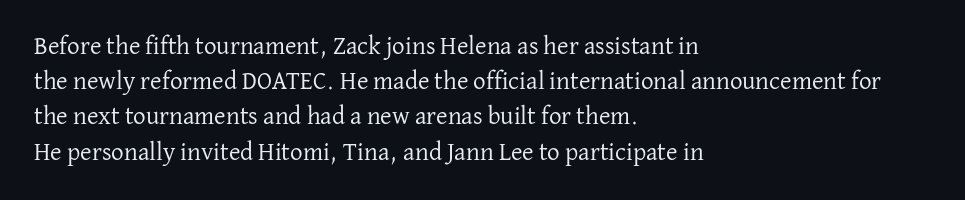
Weight: not bold — regular or lighter. Summary of vertical rhythm: regular, with standard interline spacing. Italic? Not at all — the glyphs are vertical. Words appear dense and cohesive because spacing is normal. Glance below the letters and you will spot only blank space.
